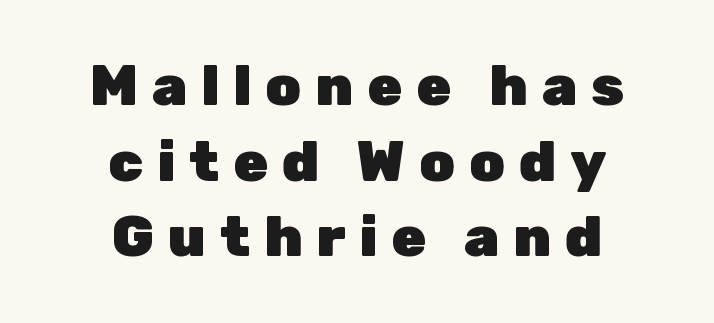
The image shows 56 px heavy sans-serif type, upright; set centered, normal line spacing (1.35x), unusually wide letter spacing (+0.25 em), not underlined; low stroke contrast and a medium x-height.
